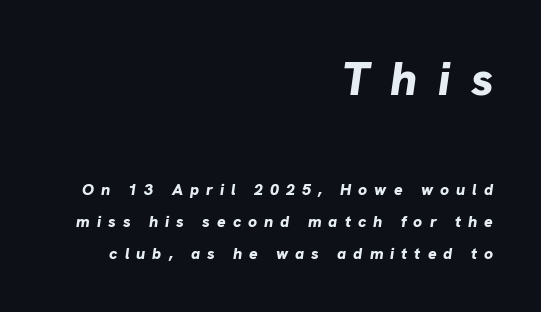
The image shows 47 px bold type, italic (leaning right); set right-aligned, loose line spacing (1.99x), unusually wide letter spacing (+0.44 em), not underlined; the first (top) block is 2.94x larger; low stroke contrast and a medium x-height.
